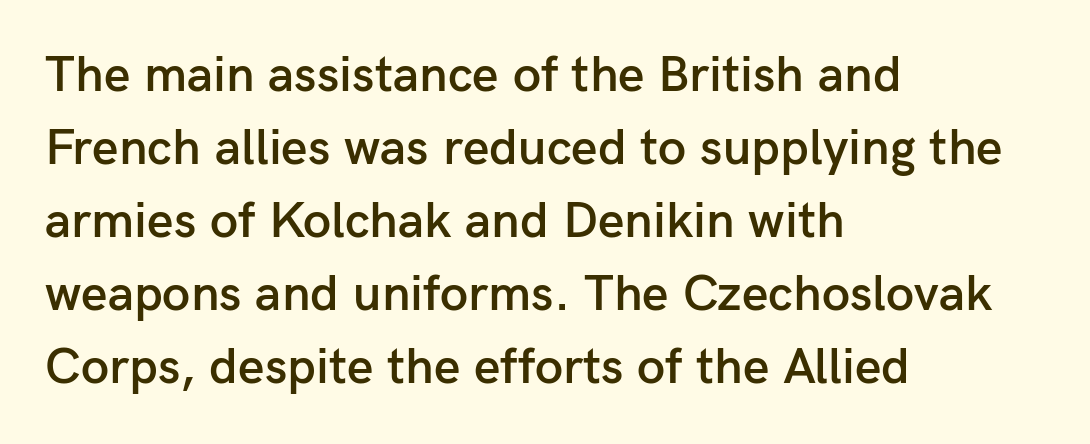
The image shows 51 px semibold sans-serif type, upright; set left-aligned, normal line spacing (1.43x), normal letter spacing, not underlined; low stroke contrast and a medium x-height.
